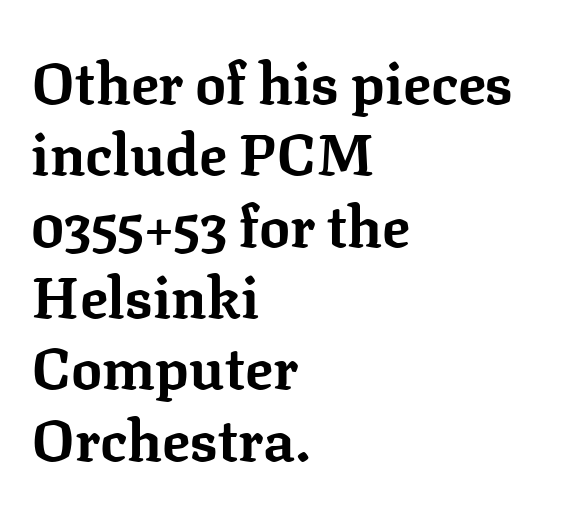
Compared with an ordinary text face, these strokes are far heavier — a full bold. The face used here is seriffed, in the tradition of book romans. Short and long lines alike share a common starting point at left. Here the glyphs are tracked normally, forming tight word shapes. Looks like regular typesetting: each glyph gets only the width it needs. The letters stand upright; this is a roman face.
